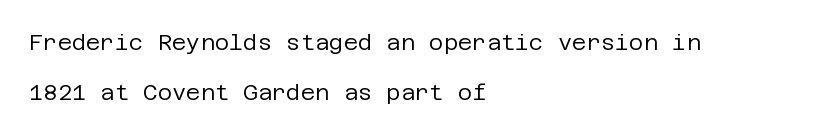
{"italic": "no", "bold": "no", "underline": "no", "align": "left", "line_spacing": "loose", "line_spacing_ratio": 2.28, "letter_spacing": "normal", "letter_spacing_em": 0.0, "glyph_px": 22}
